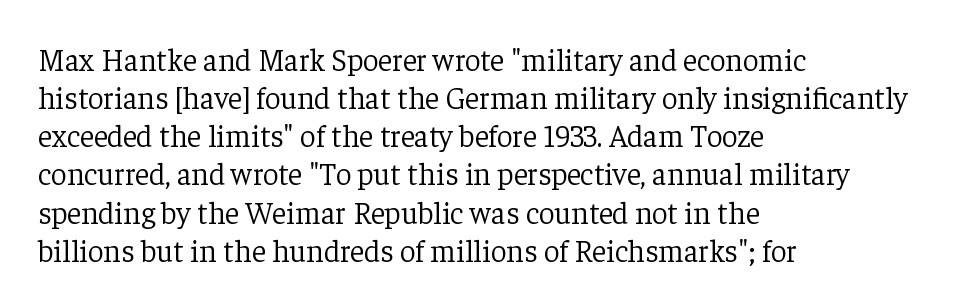
{"serif": "yes", "italic": "no", "bold": "no", "weight": "light", "width": "normal", "stroke_contrast": "low", "x_height": "medium", "monospaced": "no", "underline": "no", "align": "left", "line_spacing_ratio": 1.23, "letter_spacing": "normal", "letter_spacing_em": 0.0, "glyph_px": 31}
